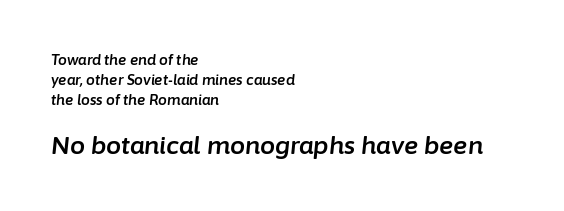
Q: Is the text italic (slanted)? A: Yes, it leans right by about 6 degrees.
Q: Is the text underlined? A: No.
Q: How is the paragraph aligned? A: Left-aligned.
Q: Is the spacing between letters normal or unusually wide? A: Normal.
Q: Is the spacing between lines tight, normal or loose? A: Normal.
Q: Which block of text is set in a larger size, the first (top) or the second (bottom)? A: The second (bottom) one.
